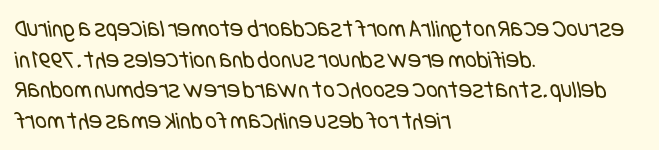
Standard letterfit; no display-style spreading of the glyphs. Visually the block forms a straight wall on the left and a jagged coastline on the right. Plain, unruled lines of type. Weight: not bold — regular or lighter.
